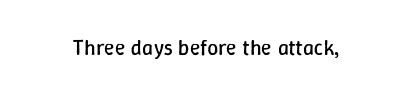
{"italic": "no", "bold": "no", "underline": "no", "letter_spacing": "normal", "letter_spacing_em": 0.0, "glyph_px": 22}
